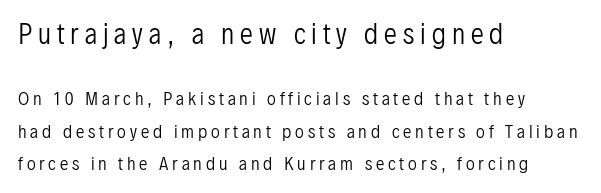
Q: Is the text bold? A: No.
Q: Is the text italic (slanted)? A: No, it is upright.
Q: Is the text underlined? A: No.
Q: How is the paragraph aligned? A: Left-aligned.
Q: Is the spacing between letters normal or unusually wide? A: Unusually wide.
Q: Is the spacing between lines tight, normal or loose? A: Loose.
Q: Which block of text is set in a larger size, the first (top) or the second (bottom)? A: The first (top) one.
